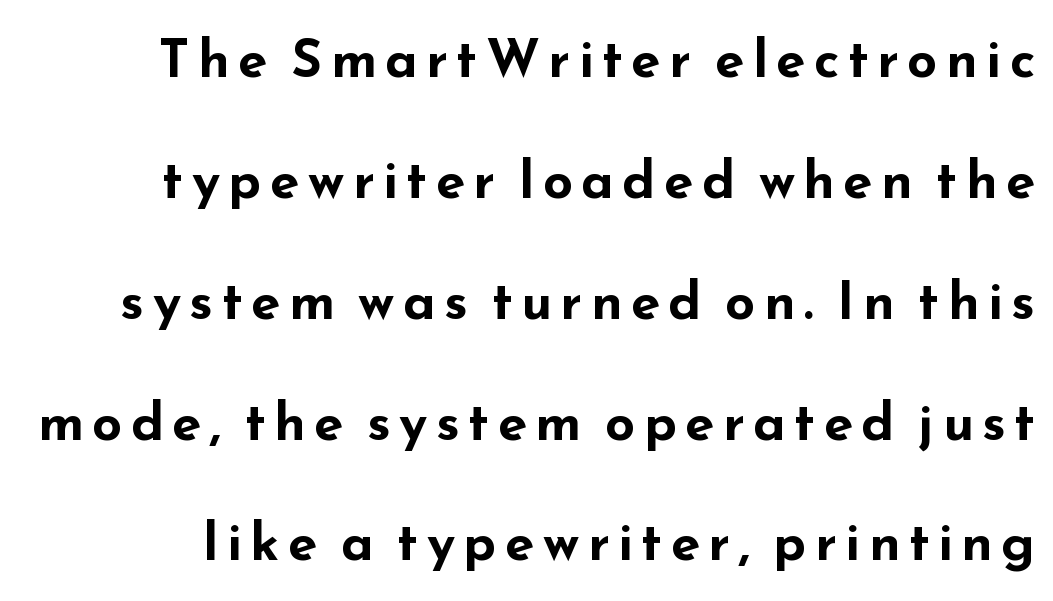
Q: Is the text bold? A: Yes.
Q: Is the text italic (slanted)? A: No, it is upright.
Q: Is the typeface a serif or a sans-serif typeface? A: Sans-serif.
Q: Is the text underlined? A: No.
Q: Is the spacing between lines tight, normal or loose? A: Loose.
Q: Width (condensed, normal, or wide)? A: Wide.
Q: Stroke contrast? A: Low.
Q: x-height? A: Small.
Q: Monospaced? A: No.
